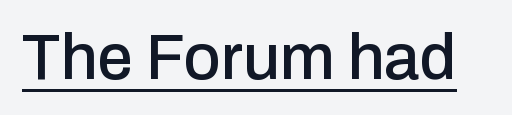
{"serif": "no", "italic": "no", "width": "normal", "stroke_contrast": "low", "x_height": "medium", "monospaced": "no", "underline": "yes", "letter_spacing": "normal", "letter_spacing_em": 0.0, "glyph_px": 64}
